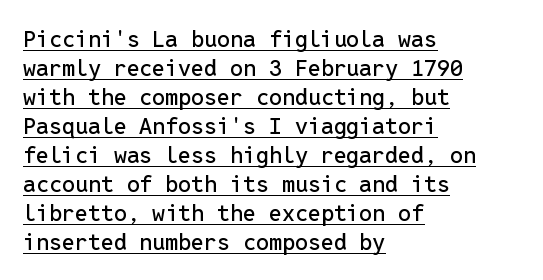
The image shows 23 px text type, upright; set left-aligned, normal line spacing (1.26x), normal letter spacing, underlined.
